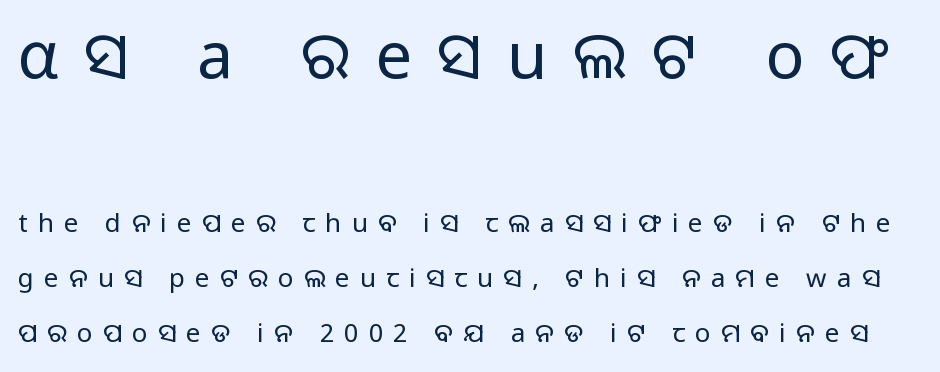
Every stem runs plumb, perpendicular to the baseline. The strokes are not fattened; the text isn't bold. A typesetter would call this proportional, since set widths differ per character. The words here are not underlined. This block would shrink considerably if given ordinary leading; it's expanded now. Honestly, the letter spacing is so wide it's the main thing you notice.
